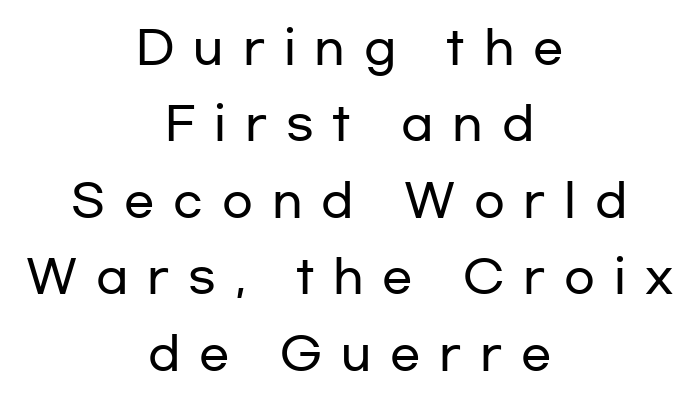
{"serif": "no", "italic": "no", "width": "wide", "stroke_contrast": "low", "x_height": "medium", "monospaced": "no", "underline": "no", "align": "center", "line_spacing": "normal", "line_spacing_ratio": 1.7, "letter_spacing": "wide", "letter_spacing_em": 0.42, "glyph_px": 45}
